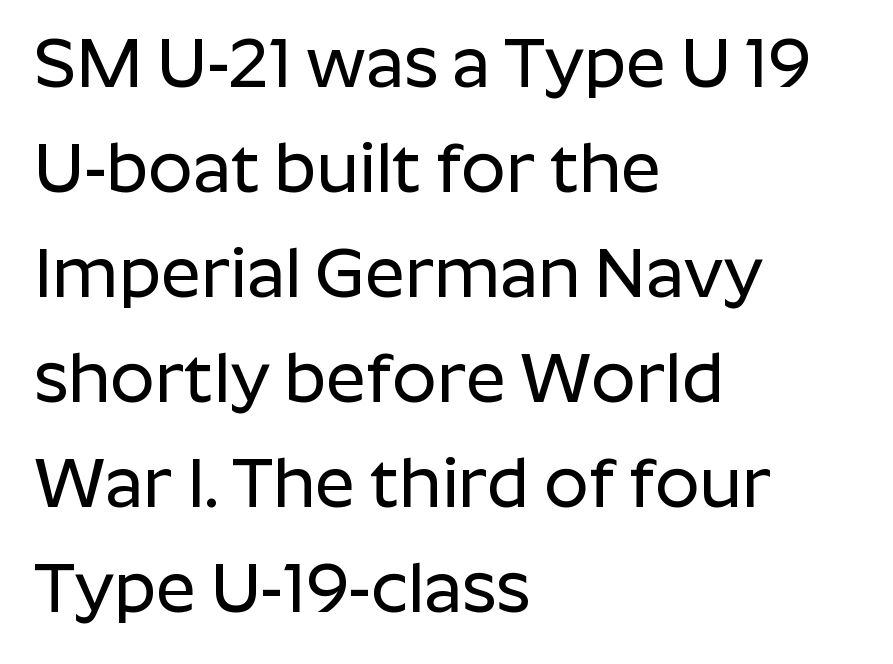
Teacher's note: observe the even left margin — that is flush-left alignment. Beneath every word, the page is bare. The type family on display is of the sans-serif kind. The lines sit at an ordinary, default distance from one another. This sample has the flowing, uneven cadence of proportional lettering.
